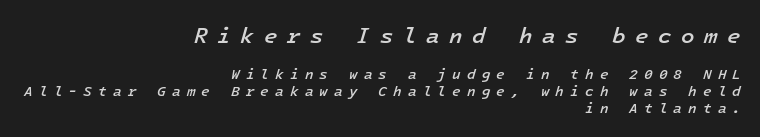
{"italic": "yes", "lean": "right", "slant_degrees": 16, "bold": "semi", "underline": "no", "align": "right", "line_spacing_ratio": 1.2, "letter_spacing": "wide", "letter_spacing_em": 0.44, "larger_block": "first", "size_ratio": 1.57, "glyph_px": 22}
